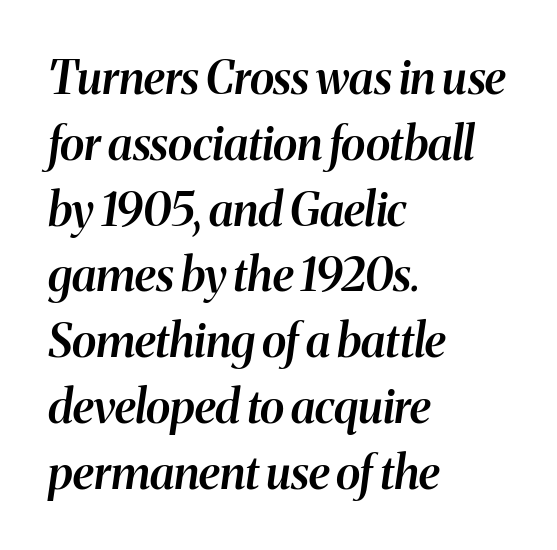
{"italic": "yes", "lean": "right", "slant_degrees": 8, "bold": "semi", "weight": "semibold", "width": "normal", "stroke_contrast": "medium", "x_height": "medium", "monospaced": "no", "underline": "no", "align": "left", "line_spacing": "normal", "line_spacing_ratio": 1.43, "letter_spacing": "normal", "letter_spacing_em": 0.0, "glyph_px": 46}
